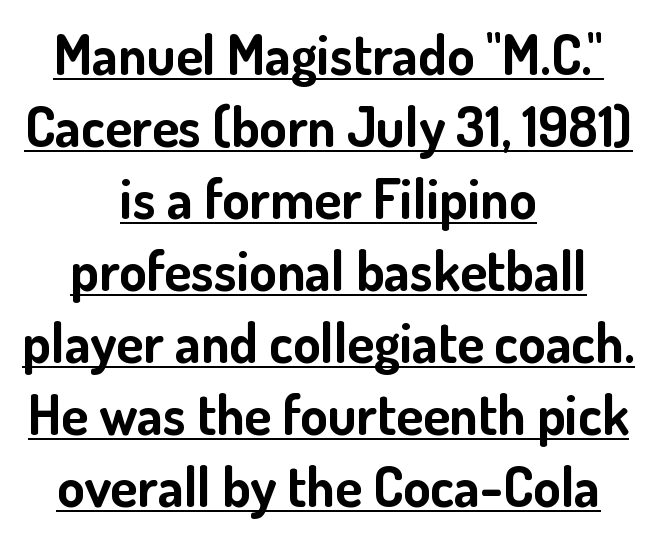
{"serif": "no", "italic": "no", "bold": "yes", "weight": "bold", "width": "normal", "stroke_contrast": "low", "x_height": "small", "monospaced": "no", "underline": "yes", "align": "center", "line_spacing": "normal", "line_spacing_ratio": 1.31, "letter_spacing": "normal", "letter_spacing_em": 0.0, "glyph_px": 55}
